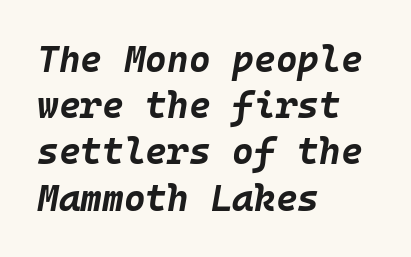
The image shows 37 px bold type, italic (leaning right), monospaced; set left-aligned, normal line spacing (1.25x), normal letter spacing, not underlined; low stroke contrast and a large x-height.
